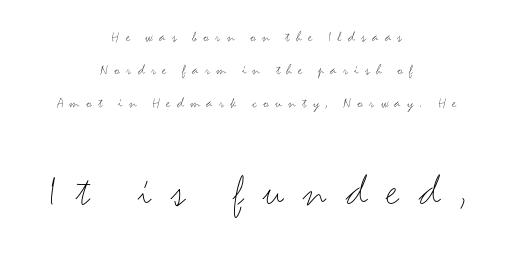
Letterform terminals end flat and unadorned throughout the passage. Centered paragraph, ragged on both sides. Which of the two is more prominent by size? The second, at the bottom.
